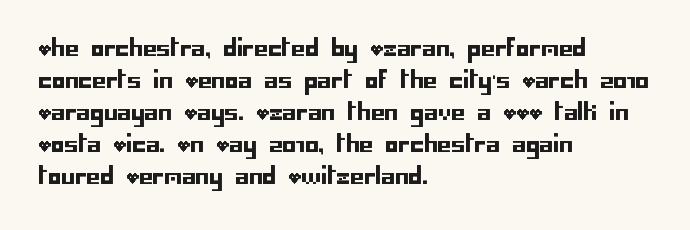
The image shows 22 px text type, upright; set left-aligned, normal line spacing (1.45x), normal letter spacing, not underlined.
